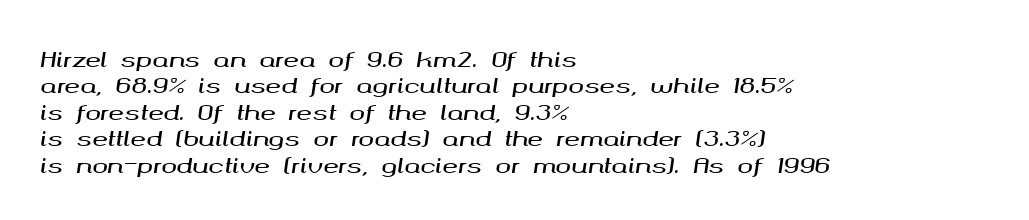
{"italic": "yes", "lean": "right", "slant_degrees": 8, "underline": "no", "align": "left", "line_spacing": "normal", "line_spacing_ratio": 1.26, "letter_spacing": "normal", "letter_spacing_em": 0.0, "glyph_px": 21}
